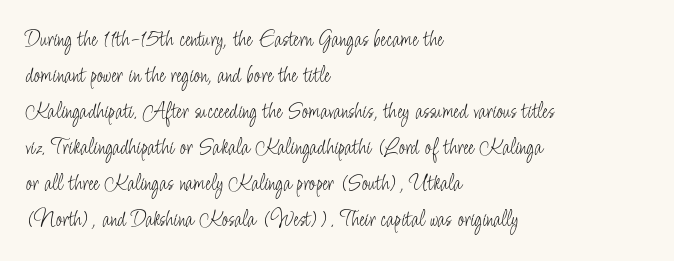
The image shows 24 px text type; set left-aligned, normal line spacing (1.5x), normal letter spacing, not underlined.
